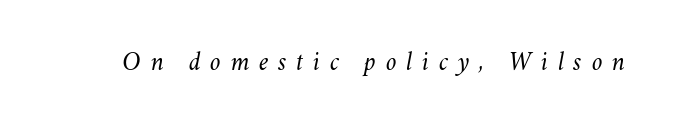
Q: Is the text bold? A: No.
Q: Is the text italic (slanted)? A: Yes, it leans right by about 11 degrees.
Q: Is the text underlined? A: No.
Q: Is the spacing between letters normal or unusually wide? A: Unusually wide.
